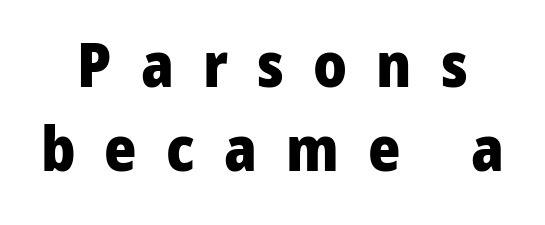
Q: Is the text bold? A: Yes.
Q: Is the text italic (slanted)? A: No, it is upright.
Q: Is the typeface a serif or a sans-serif typeface? A: Sans-serif.
Q: Is the text underlined? A: No.
Q: Is the spacing between letters normal or unusually wide? A: Unusually wide.
Q: Is the spacing between lines tight, normal or loose? A: Normal.
Q: Width (condensed, normal, or wide)? A: Normal.
Q: Stroke contrast? A: Low.
Q: x-height? A: Medium.
Q: Monospaced? A: No.
